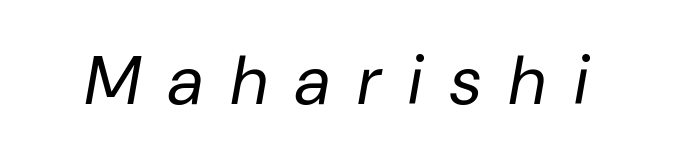
Q: Is the text bold? A: No.
Q: Is the text italic (slanted)? A: Yes, it leans right by about 10 degrees.
Q: Is the text underlined? A: No.
Q: Is the spacing between letters normal or unusually wide? A: Unusually wide.
Q: Width (condensed, normal, or wide)? A: Normal.
Q: Stroke contrast? A: Low.
Q: x-height? A: Medium.
Q: Monospaced? A: No.
